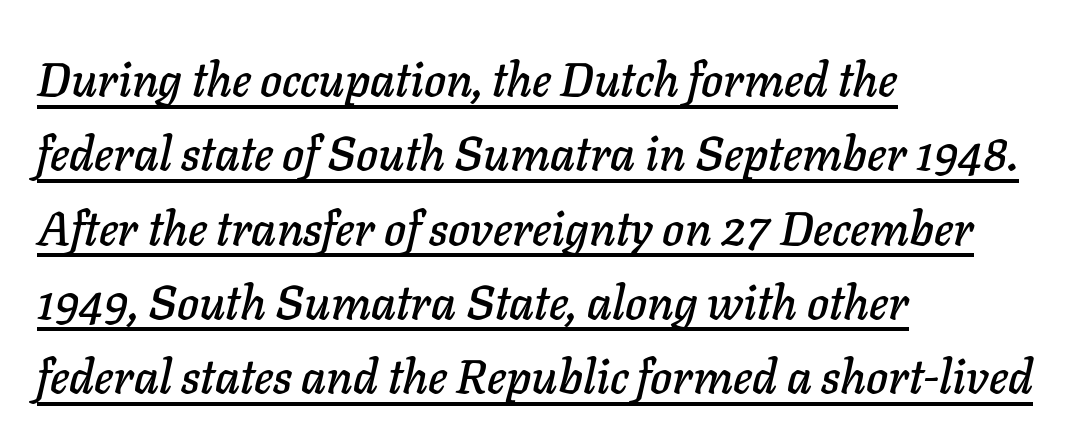
The image shows 47 px text type, italic (leaning right); set left-aligned, normal line spacing (1.58x), normal letter spacing, underlined; low stroke contrast and a medium x-height.
